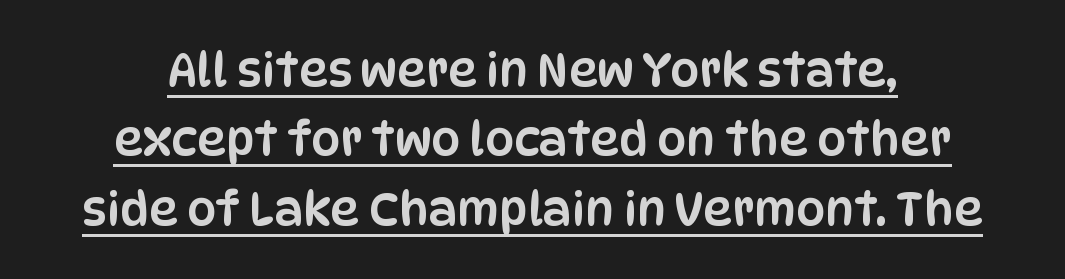
The image shows 46 px condensed sans-serif type, upright; set normal line spacing (1.51x), normal letter spacing, underlined; low stroke contrast and a large x-height.
